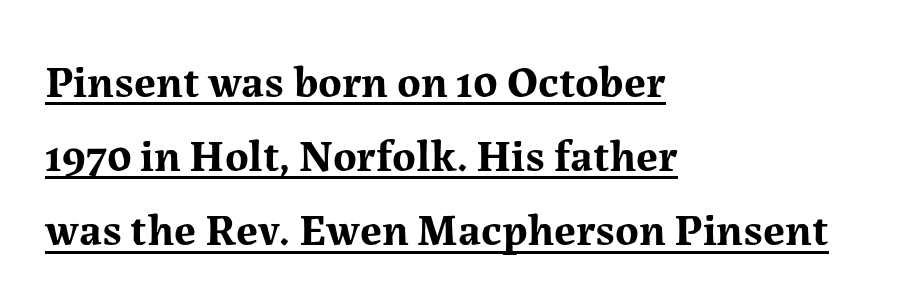
Do the characters align in a grid? No, the font is proportional. If you measured baseline to baseline, you'd find a middling distance. The typeface chosen for these lines features serifs. Vertical strokes here are truly vertical.
